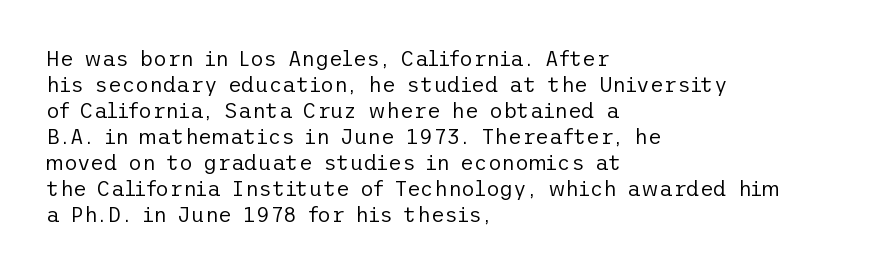
{"italic": "no", "bold": "no", "underline": "no", "align": "left", "line_spacing_ratio": 1.24, "letter_spacing": "normal", "letter_spacing_em": 0.0, "glyph_px": 21}
